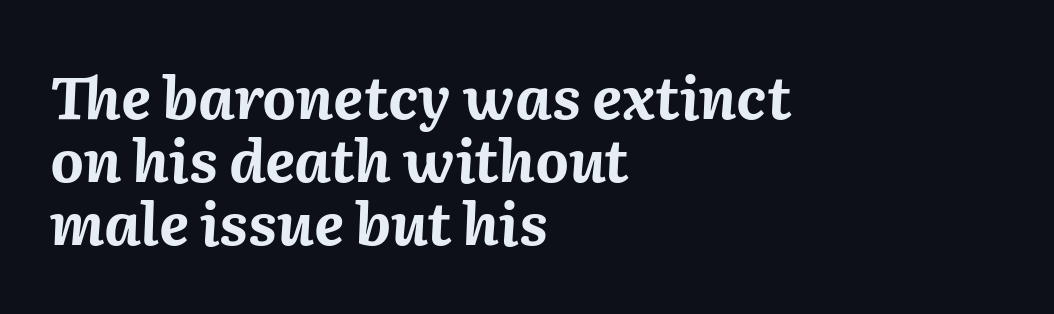
{"italic": "yes", "lean": "right", "slant_degrees": 2, "bold": "yes", "weight": "bold", "width": "normal", "stroke_contrast": "medium", "x_height": "medium", "monospaced": "no", "underline": "no", "align": "left", "line_spacing": "tight", "line_spacing_ratio": 1.09, "letter_spacing": "normal", "letter_spacing_em": 0.0, "glyph_px": 58}
